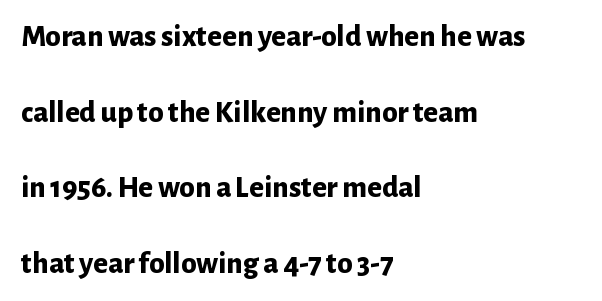
Q: Is the text bold? A: Yes.
Q: Is the text italic (slanted)? A: No, it is upright.
Q: Is the typeface a serif or a sans-serif typeface? A: Sans-serif.
Q: Is the text underlined? A: No.
Q: How is the paragraph aligned? A: Left-aligned.
Q: Is the spacing between letters normal or unusually wide? A: Normal.
Q: Is the spacing between lines tight, normal or loose? A: Loose.
Q: Width (condensed, normal, or wide)? A: Normal.
Q: Stroke contrast? A: Low.
Q: x-height? A: Medium.
Q: Monospaced? A: No.
